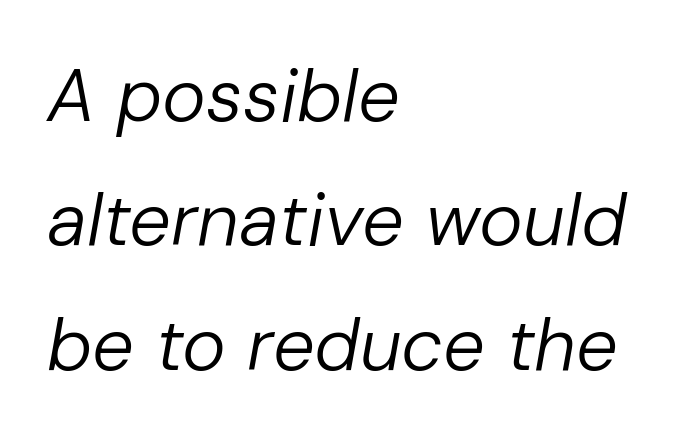
Varying glyph widths throughout — classic text-font behaviour. The weight tops out at a normal text grade. This sample uses an oblique cut, with every glyph tilted off the vertical. Evenly set lines give the paragraph a standard silhouette. These lines are set flush left with a ragged right edge. Anything drawn beneath the words? Only blank space.
